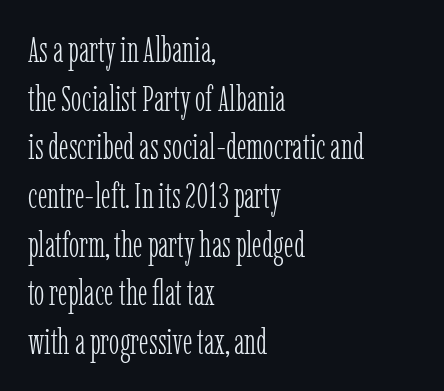
{"serif": "yes", "italic": "no", "bold": "no", "weight": "light", "width": "condensed", "stroke_contrast": "low", "x_height": "medium", "monospaced": "no", "underline": "no", "align": "left", "line_spacing": "normal", "line_spacing_ratio": 1.39, "letter_spacing": "normal", "letter_spacing_em": 0.0, "glyph_px": 35}
